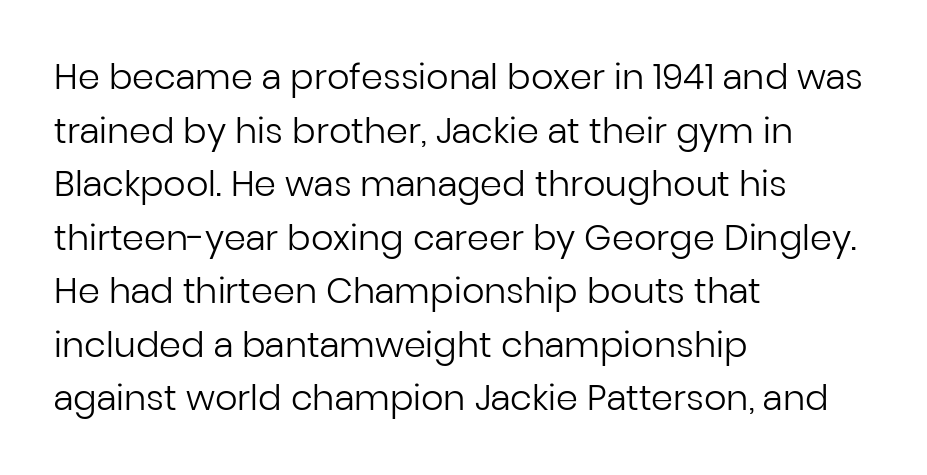
Q: Is the text bold? A: No.
Q: Is the text italic (slanted)? A: No, it is upright.
Q: Is the typeface a serif or a sans-serif typeface? A: Sans-serif.
Q: Is the text underlined? A: No.
Q: How is the paragraph aligned? A: Left-aligned.
Q: Is the spacing between letters normal or unusually wide? A: Normal.
Q: Is the spacing between lines tight, normal or loose? A: Normal.
Q: Width (condensed, normal, or wide)? A: Normal.
Q: Stroke contrast? A: Low.
Q: x-height? A: Medium.
Q: Monospaced? A: No.
